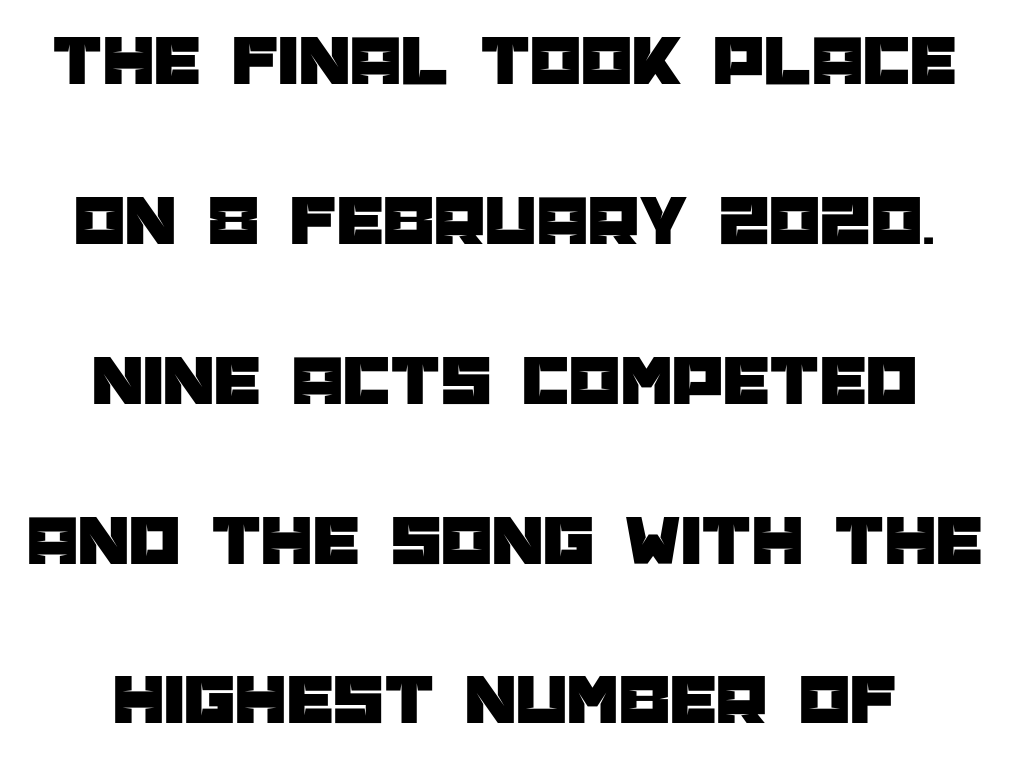
The image shows 73 px sans-serif type, upright; set centered, loose line spacing (2.19x), normal letter spacing, not underlined; low stroke contrast and a large x-height.
